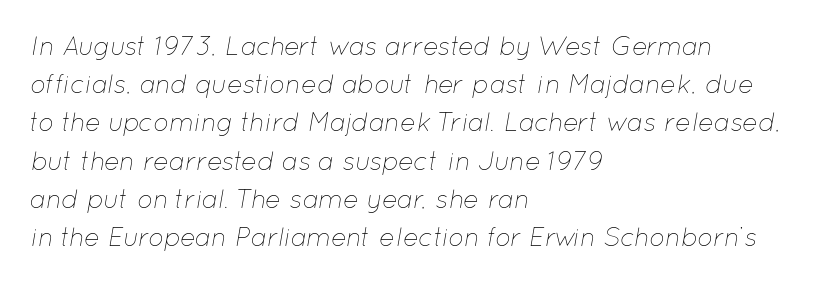
The image shows 26 px text type, italic (leaning right); set left-aligned, normal line spacing (1.47x), normal letter spacing, not underlined.
